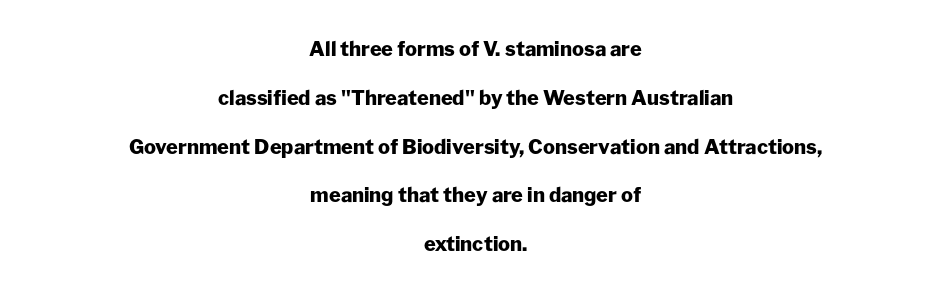
Q: Is the text bold? A: Yes.
Q: Is the text italic (slanted)? A: No, it is upright.
Q: Is the text underlined? A: No.
Q: How is the paragraph aligned? A: Centered.
Q: Is the spacing between letters normal or unusually wide? A: Normal.
Q: Is the spacing between lines tight, normal or loose? A: Loose.
